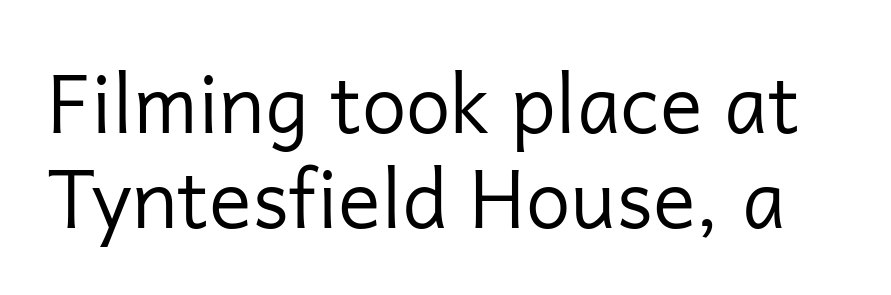
The image shows 80 px regular-weight sans-serif type, upright; set line spacing 1.19x, normal letter spacing, not underlined; low stroke contrast and a medium x-height.
